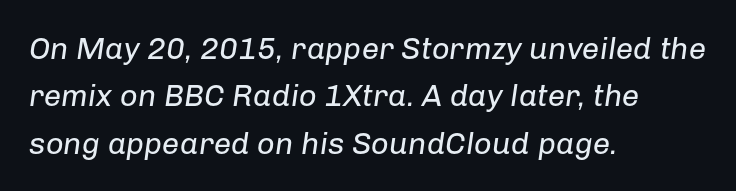
Q: Is the text bold? A: No.
Q: Is the text italic (slanted)? A: Yes, it leans right by about 8 degrees.
Q: Is the text underlined? A: No.
Q: How is the paragraph aligned? A: Left-aligned.
Q: Is the spacing between letters normal or unusually wide? A: Normal.
Q: Is the spacing between lines tight, normal or loose? A: Normal.
Q: Width (condensed, normal, or wide)? A: Normal.
Q: Stroke contrast? A: Low.
Q: x-height? A: Medium.
Q: Monospaced? A: No.
